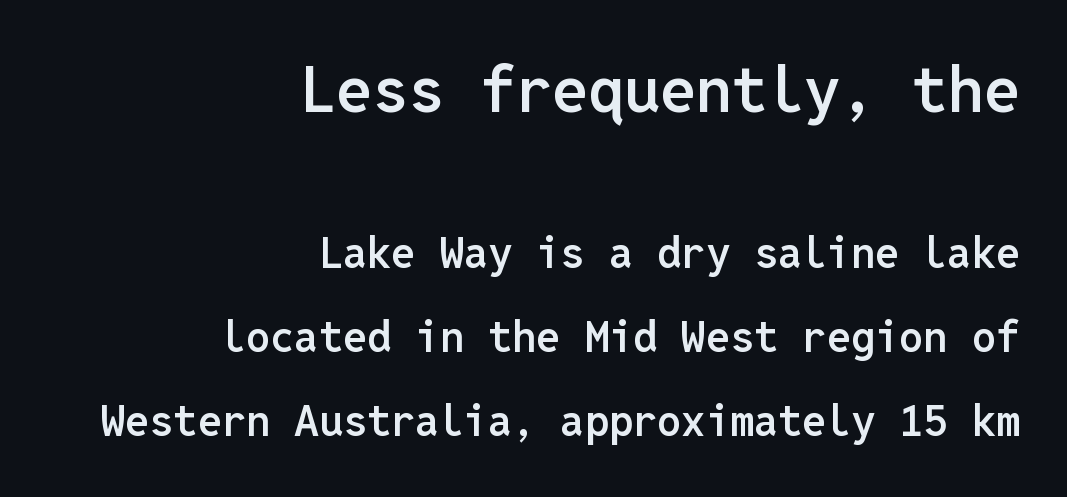
Q: Is the text bold? A: Semi-bold.
Q: Is the text italic (slanted)? A: No, it is upright.
Q: Is the typeface a serif or a sans-serif typeface? A: Sans-serif.
Q: Is the text underlined? A: No.
Q: How is the paragraph aligned? A: Right-aligned.
Q: Is the spacing between letters normal or unusually wide? A: Normal.
Q: Is the spacing between lines tight, normal or loose? A: Loose.
Q: Which block of text is set in a larger size, the first (top) or the second (bottom)? A: The first (top) one.
Q: Width (condensed, normal, or wide)? A: Normal.
Q: Stroke contrast? A: Low.
Q: x-height? A: Medium.
Q: Monospaced? A: Yes.
